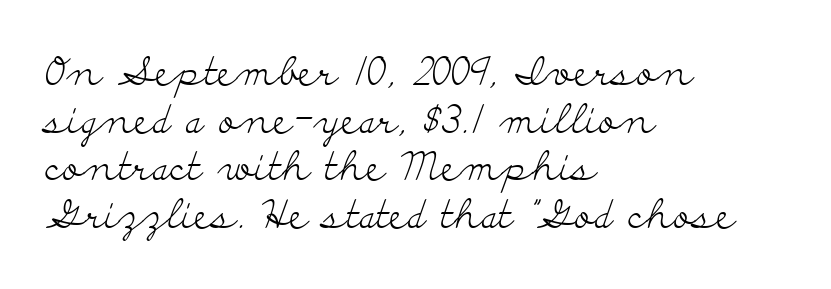
The image shows 39 px light, wide serif type; set left-aligned, line spacing 1.22x, normal letter spacing, not underlined; low stroke contrast and a small x-height.
